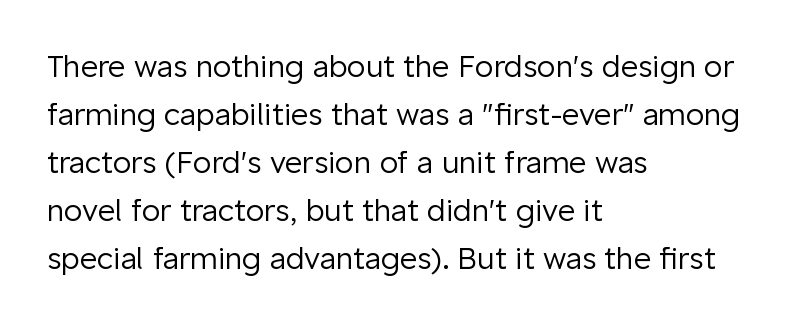
The image shows 30 px regular-weight sans-serif type, upright; set left-aligned, normal line spacing (1.6x), normal letter spacing, not underlined; low stroke contrast and a medium x-height.
